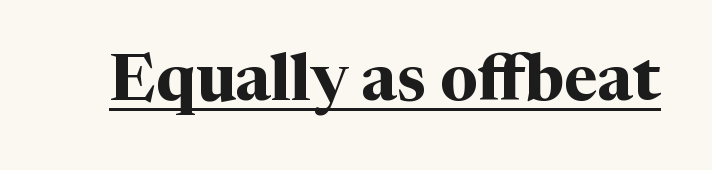
Q: Is the text bold? A: Yes.
Q: Is the text italic (slanted)? A: No, it is upright.
Q: Is the typeface a serif or a sans-serif typeface? A: Serif.
Q: Is the text underlined? A: Yes.
Q: Is the spacing between letters normal or unusually wide? A: Normal.
Q: Width (condensed, normal, or wide)? A: Normal.
Q: Stroke contrast? A: Medium.
Q: x-height? A: Medium.
Q: Monospaced? A: No.
